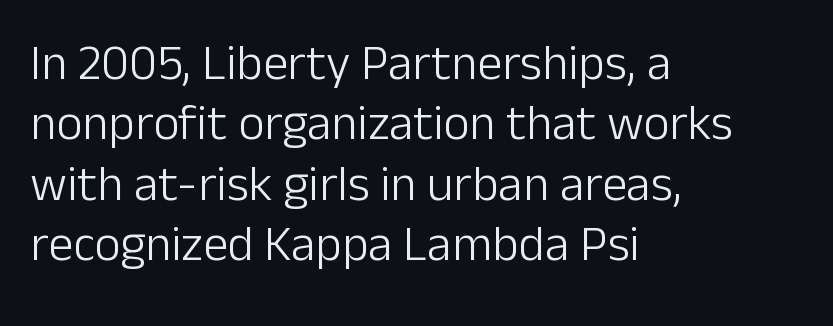
Q: Is the text bold? A: No.
Q: Is the text italic (slanted)? A: No, it is upright.
Q: Is the typeface a serif or a sans-serif typeface? A: Sans-serif.
Q: Is the text underlined? A: No.
Q: How is the paragraph aligned? A: Left-aligned.
Q: Is the spacing between letters normal or unusually wide? A: Normal.
Q: Width (condensed, normal, or wide)? A: Normal.
Q: Stroke contrast? A: Low.
Q: x-height? A: Medium.
Q: Monospaced? A: No.
